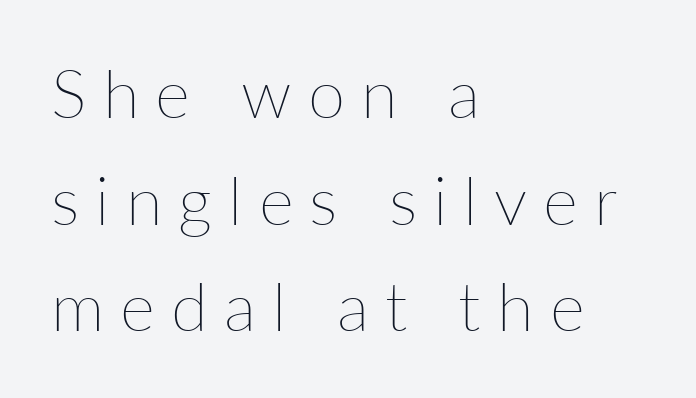
{"italic": "no", "bold": "no", "weight": "thin", "width": "normal", "stroke_contrast": "low", "x_height": "medium", "monospaced": "no", "underline": "no", "align": "left", "line_spacing": "normal", "line_spacing_ratio": 1.59, "letter_spacing": "wide", "letter_spacing_em": 0.24, "glyph_px": 67}
